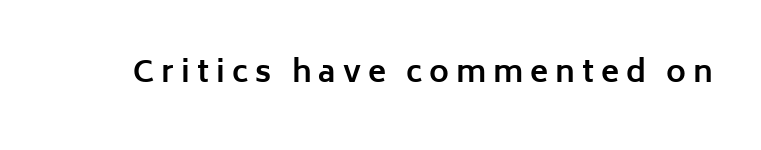
{"serif": "no", "italic": "no", "bold": "yes", "weight": "bold", "width": "normal", "stroke_contrast": "low", "x_height": "medium", "monospaced": "no", "underline": "no", "letter_spacing": "wide", "letter_spacing_em": 0.23, "glyph_px": 30}
